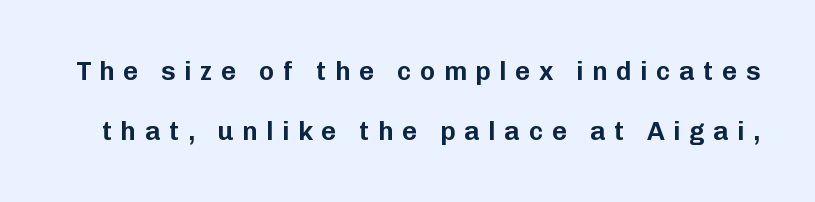
Here the glyphs are tracked loosely, breaking word shapes into spaced letters. The words here are not underlined. Loosely led — the rows are spread out. Every stem runs plumb, perpendicular to the baseline.
